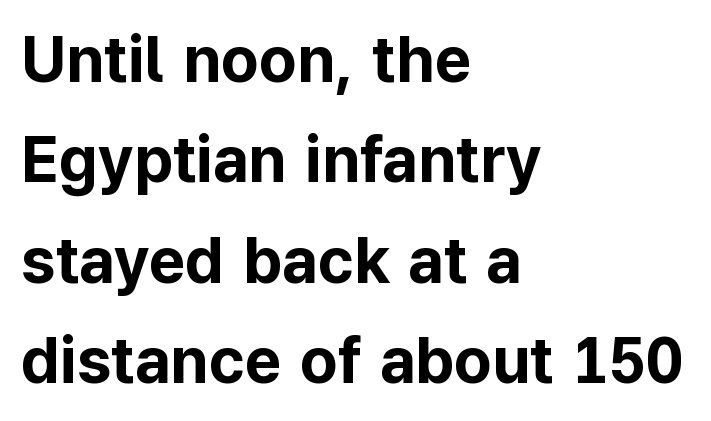
The font family rendered here belongs to the sans-serif group. This sample has the flowing, uneven cadence of proportional lettering. Every letter is thick-stroked: bold, no question. This sample keeps an unexceptional amount of space between lines. Any mark beneath the type? The region is blank.
